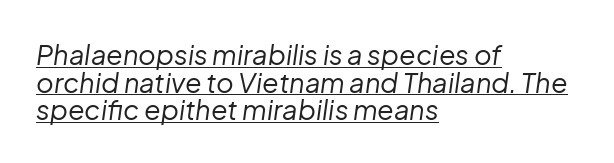
The ragged edge is on the right, which tells us the setting is flush left. The font's italic variant was chosen for this text. The letterforms sit at book weight or below. Glyph-to-glyph distance matches everyday printed text. Descenders here cross a horizontal rule under the line. Interline gaps are noticeably narrow in this sample.
